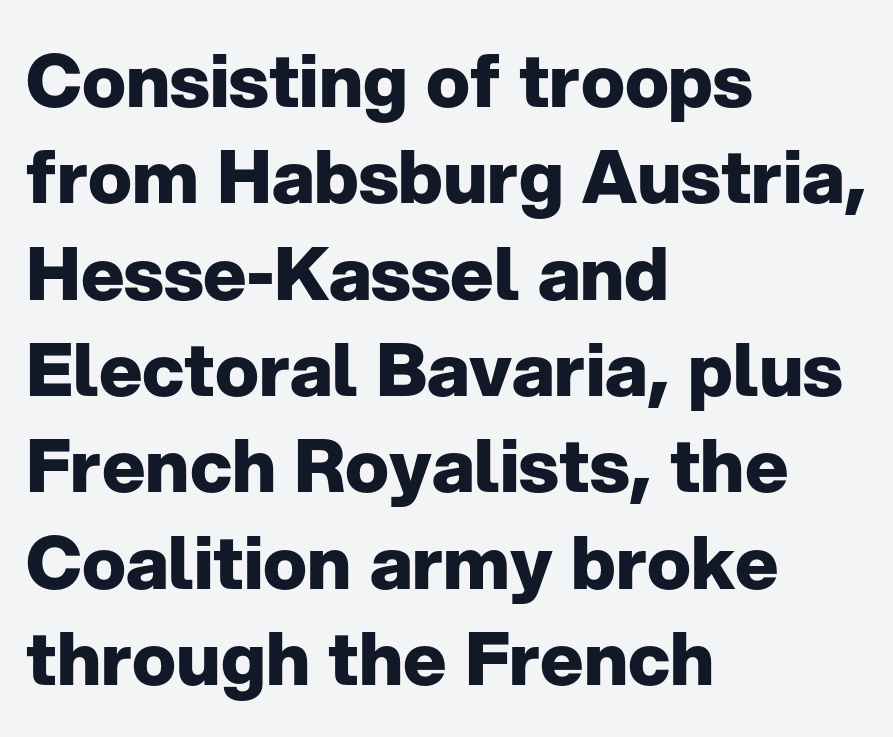
{"serif": "no", "italic": "no", "bold": "yes", "weight": "heavy", "width": "normal", "stroke_contrast": "low", "x_height": "medium", "monospaced": "no", "underline": "no", "align": "left", "line_spacing": "normal", "line_spacing_ratio": 1.32, "letter_spacing": "normal", "letter_spacing_em": 0.0, "glyph_px": 73}
